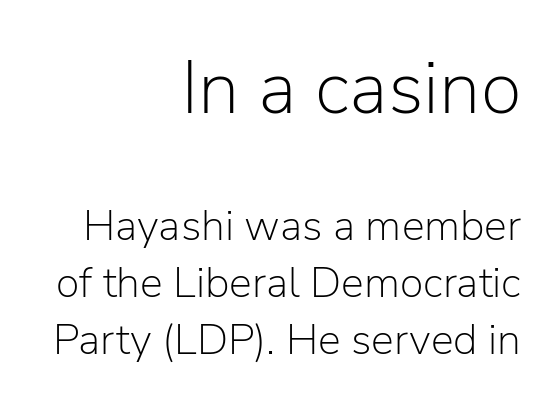
The typeface chosen for these lines omits serifs. Normally led — the rows are evenly, conventionally spaced. The paragraph shown leans on its right margin. The more generous point size was reserved for the upper chunk. The typography opts for an upright posture over an oblique one. Caption: standard tracking, unaltered.
